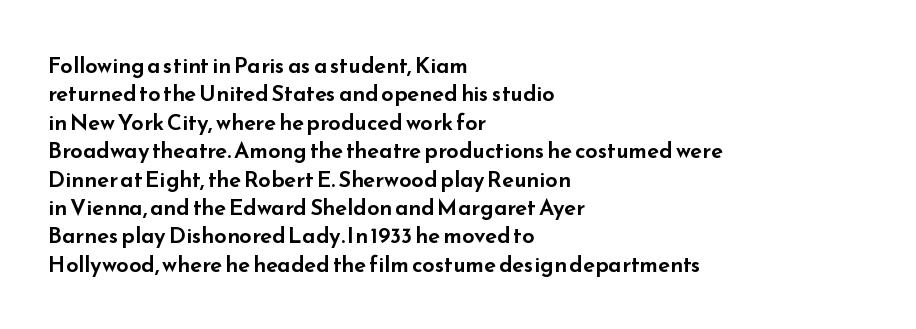
Q: Is the text italic (slanted)? A: No, it is upright.
Q: Is the text underlined? A: No.
Q: How is the paragraph aligned? A: Left-aligned.
Q: Is the spacing between letters normal or unusually wide? A: Normal.
Q: Is the spacing between lines tight, normal or loose? A: Normal.
